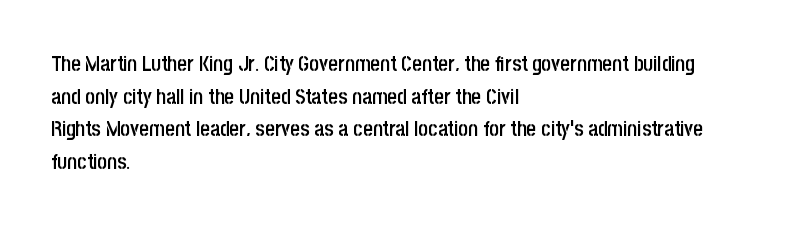
Decoration check: the copy has no underline. If you drew a ruler down the left edge, every line would touch it. How would I describe the line gaps? Plain and ordinary. The characters look somewhat weighty, a semibold short of true bold. Ordinary non-slanted type is in use.
